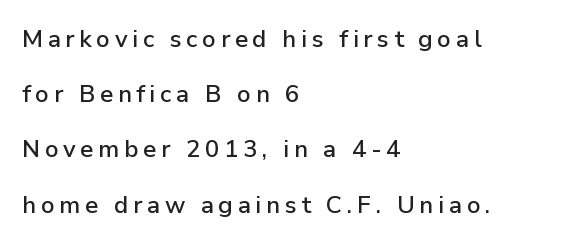
The image shows 24 px text type, upright; set left-aligned, loose line spacing (2.3x), not underlined.
